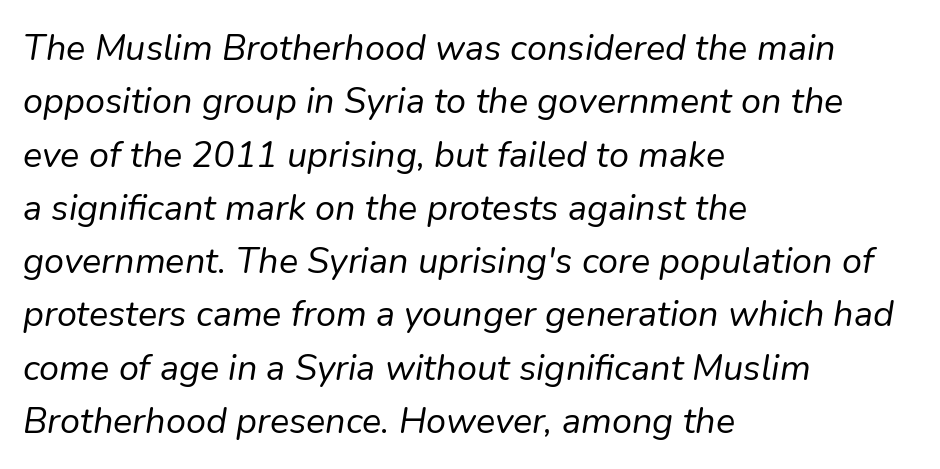
{"italic": "yes", "lean": "right", "slant_degrees": 9, "bold": "no", "weight": "regular", "width": "normal", "stroke_contrast": "low", "x_height": "medium", "monospaced": "no", "underline": "no", "align": "left", "line_spacing": "normal", "line_spacing_ratio": 1.48, "letter_spacing": "normal", "letter_spacing_em": 0.0, "glyph_px": 36}
